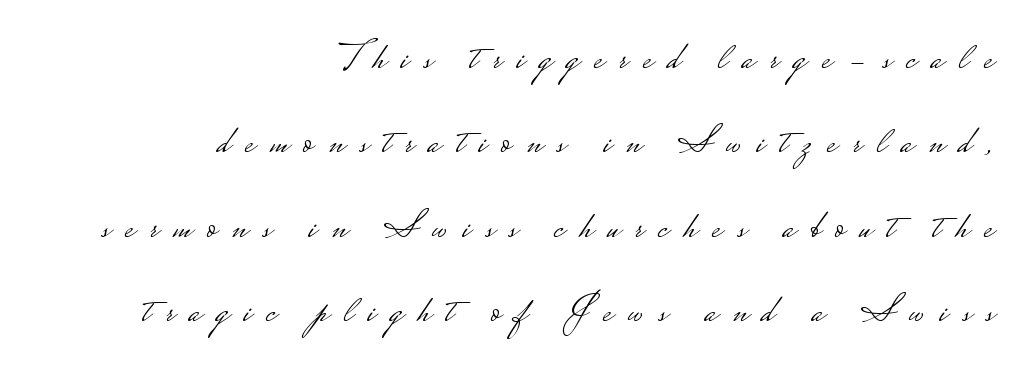
{"serif": "no", "bold": "no", "weight": "light", "width": "wide", "stroke_contrast": "low", "monospaced": "no", "underline": "no", "align": "right", "line_spacing": "loose", "line_spacing_ratio": 2.11, "letter_spacing": "wide", "letter_spacing_em": 0.38, "glyph_px": 40}
